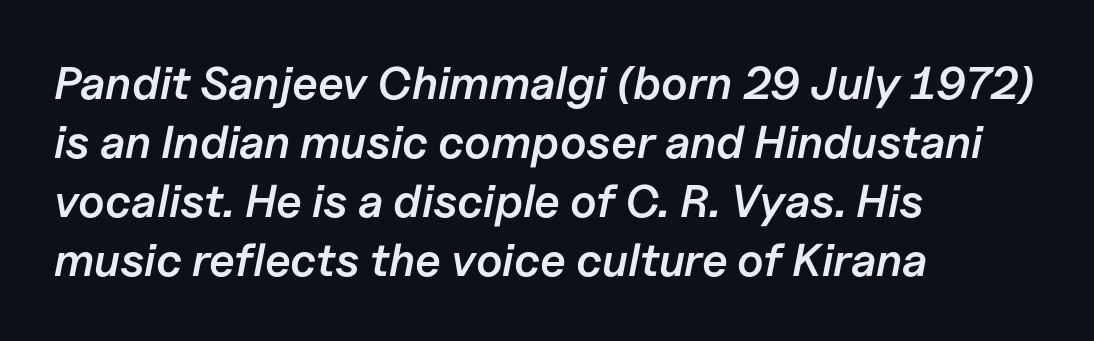
{"italic": "yes", "lean": "right", "slant_degrees": 11, "bold": "semi", "weight": "semibold", "width": "normal", "stroke_contrast": "low", "x_height": "medium", "monospaced": "no", "underline": "no", "align": "left", "line_spacing": "normal", "line_spacing_ratio": 1.28, "letter_spacing": "normal", "letter_spacing_em": 0.0, "glyph_px": 46}
